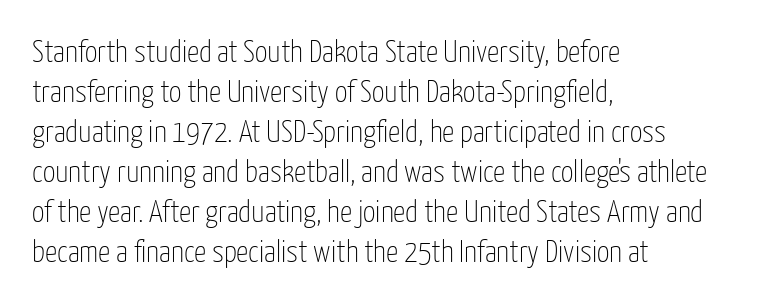
Q: Is the text bold? A: No.
Q: Is the text italic (slanted)? A: No, it is upright.
Q: Is the typeface a serif or a sans-serif typeface? A: Sans-serif.
Q: Is the text underlined? A: No.
Q: How is the paragraph aligned? A: Left-aligned.
Q: Is the spacing between letters normal or unusually wide? A: Normal.
Q: Is the spacing between lines tight, normal or loose? A: Normal.
Q: Width (condensed, normal, or wide)? A: Condensed.
Q: Stroke contrast? A: Low.
Q: x-height? A: Medium.
Q: Monospaced? A: No.
